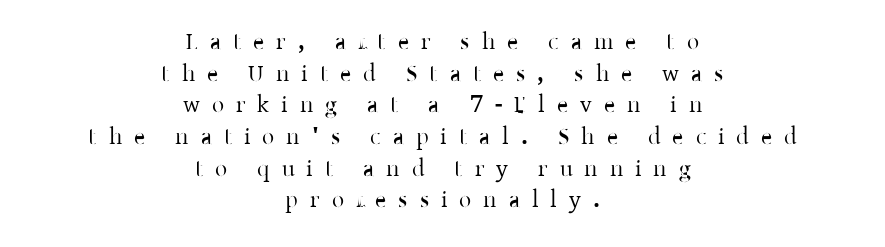
Q: Is the text italic (slanted)? A: No, it is upright.
Q: Is the text underlined? A: No.
Q: How is the paragraph aligned? A: Centered.
Q: Is the spacing between letters normal or unusually wide? A: Unusually wide.
Q: Is the spacing between lines tight, normal or loose? A: Normal.
